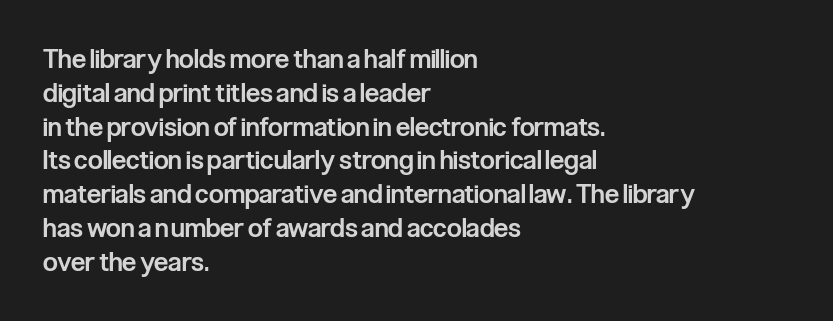
Q: Is the text bold? A: Semi-bold.
Q: Is the text italic (slanted)? A: No, it is upright.
Q: Is the text underlined? A: No.
Q: How is the paragraph aligned? A: Left-aligned.
Q: Is the spacing between letters normal or unusually wide? A: Normal.
Q: Is the spacing between lines tight, normal or loose? A: Normal.
